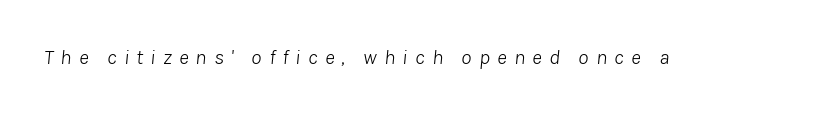
{"italic": "yes", "lean": "right", "slant_degrees": 8, "bold": "no", "underline": "no", "letter_spacing": "wide", "letter_spacing_em": 0.34, "glyph_px": 21}
